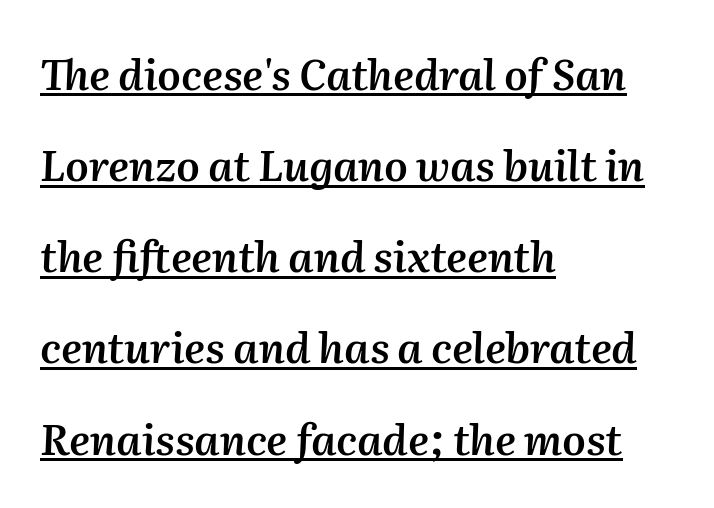
These lines were composed using italics. Does a line run under the words? Yes, clearly. The lines are quadded left. The letterforms sit shoulder to shoulder at normal distance. Widely set lines give the paragraph a tall, airy silhouette.
